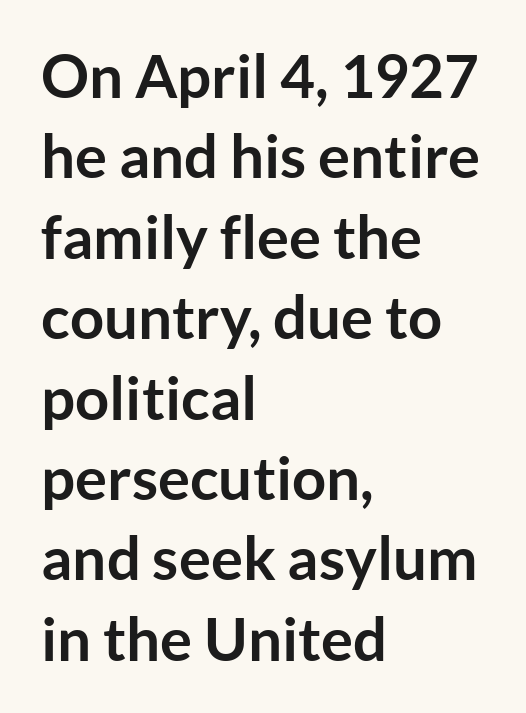
Typographic density is high because the face is bold. These lines were composed using upright roman letters. Is the letter spacing exaggerated? No — it looks like the ordinary default. Looks like regular typesetting: each glyph gets only the width it needs. Only glyphs here, with clear space below each row.
